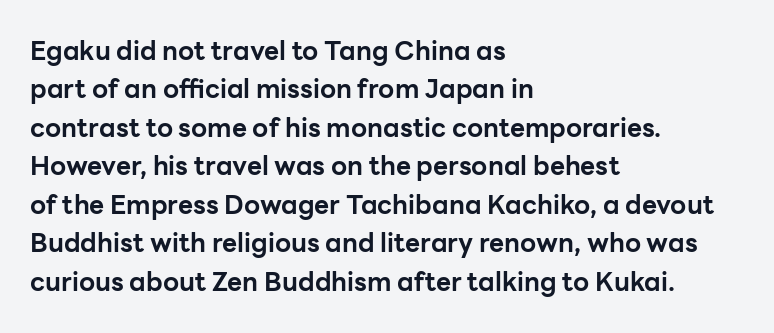
Q: Is the text bold? A: Yes.
Q: Is the text italic (slanted)? A: No, it is upright.
Q: Is the text underlined? A: No.
Q: How is the paragraph aligned? A: Left-aligned.
Q: Is the spacing between letters normal or unusually wide? A: Normal.
Q: Is the spacing between lines tight, normal or loose? A: Normal.
